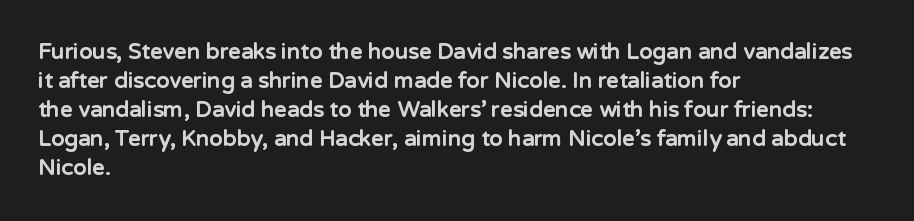
Q: Is the text bold? A: Yes.
Q: Is the text italic (slanted)? A: No, it is upright.
Q: Is the text underlined? A: No.
Q: How is the paragraph aligned? A: Left-aligned.
Q: Is the spacing between letters normal or unusually wide? A: Normal.
Q: Is the spacing between lines tight, normal or loose? A: Normal.
